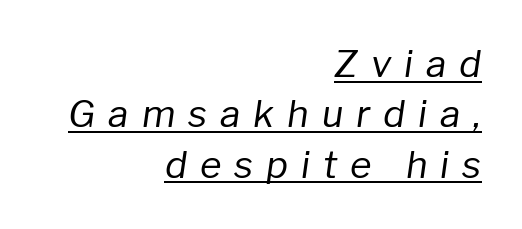
The image shows 37 px regular-weight type, italic (leaning right); set right-aligned, normal line spacing (1.36x), unusually wide letter spacing (+0.35 em), underlined; low stroke contrast and a medium x-height.
